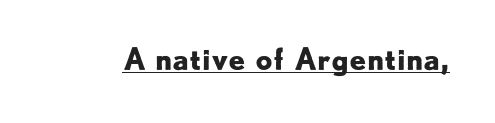
The image shows 30 px bold sans-serif type, upright; set normal letter spacing, underlined; low stroke contrast and a small x-height.
